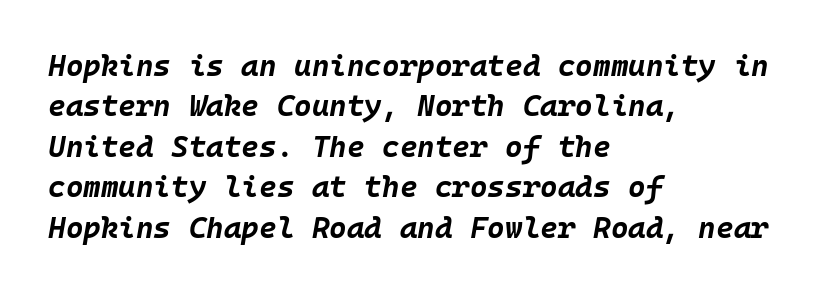
{"italic": "yes", "lean": "right", "slant_degrees": 10, "bold": "yes", "weight": "bold", "width": "normal", "stroke_contrast": "low", "x_height": "large", "monospaced": "yes", "underline": "no", "align": "left", "line_spacing": "normal", "line_spacing_ratio": 1.35, "letter_spacing": "normal", "letter_spacing_em": 0.0, "glyph_px": 30}
